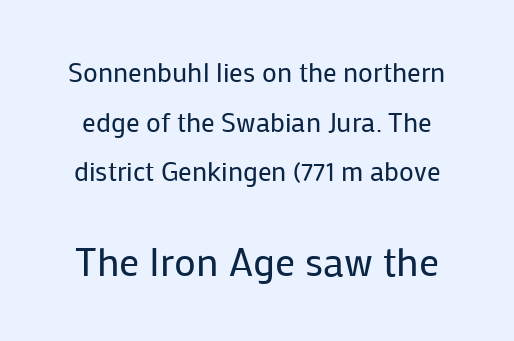
Q: Is the text bold? A: No.
Q: Is the text italic (slanted)? A: No, it is upright.
Q: Is the typeface a serif or a sans-serif typeface? A: Sans-serif.
Q: Is the text underlined? A: No.
Q: Is the spacing between letters normal or unusually wide? A: Normal.
Q: Which block of text is set in a larger size, the first (top) or the second (bottom)? A: The second (bottom) one.
Q: Width (condensed, normal, or wide)? A: Normal.
Q: Stroke contrast? A: Low.
Q: x-height? A: Medium.
Q: Monospaced? A: No.
